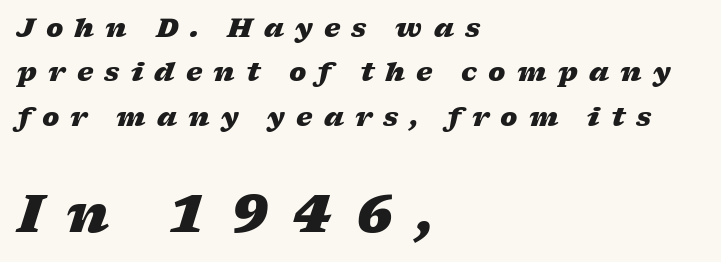
Just letters on the line, the space beneath them empty. How are the letters spaced? Widely, with obvious added tracking. Spacing verdict: proportional, widths tailored to each character. The axis of the letterforms is tilted away from vertical. Teacher's note: observe the even left margin — that is flush-left alignment. The face used here appears at its bigger size in the lower chunk.
